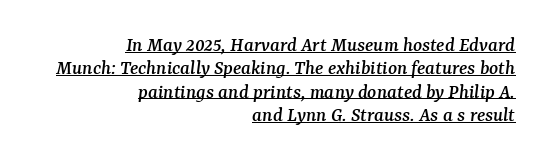
{"italic": "yes", "lean": "right", "slant_degrees": 7, "underline": "yes", "align": "right", "line_spacing": "tight", "line_spacing_ratio": 1.11, "letter_spacing": "normal", "letter_spacing_em": 0.0, "glyph_px": 21}
